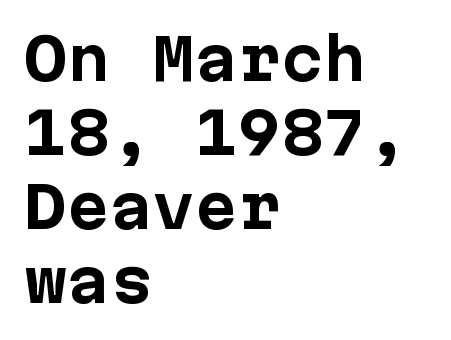
Q: Is the text bold? A: Yes.
Q: Is the text italic (slanted)? A: No, it is upright.
Q: Is the typeface a serif or a sans-serif typeface? A: Sans-serif.
Q: Is the text underlined? A: No.
Q: How is the paragraph aligned? A: Left-aligned.
Q: Is the spacing between letters normal or unusually wide? A: Normal.
Q: Is the spacing between lines tight, normal or loose? A: Normal.
Q: Width (condensed, normal, or wide)? A: Normal.
Q: Stroke contrast? A: Low.
Q: x-height? A: Medium.
Q: Monospaced? A: Yes.
